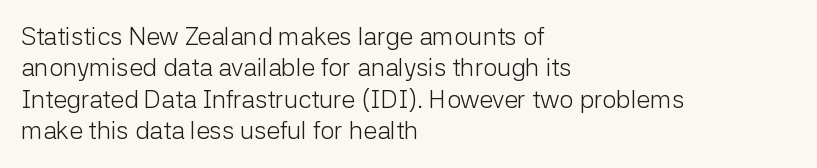
Q: Is the text bold? A: No.
Q: Is the text italic (slanted)? A: No, it is upright.
Q: Is the text underlined? A: No.
Q: How is the paragraph aligned? A: Left-aligned.
Q: Is the spacing between letters normal or unusually wide? A: Normal.
Q: Is the spacing between lines tight, normal or loose? A: Normal.
